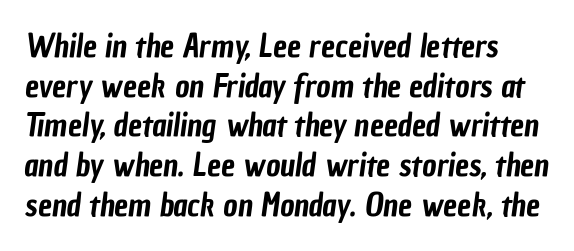
Q: Is the typeface a serif or a sans-serif typeface? A: Sans-serif.
Q: Is the text underlined? A: No.
Q: Is the spacing between letters normal or unusually wide? A: Normal.
Q: Is the spacing between lines tight, normal or loose? A: Normal.
Q: Width (condensed, normal, or wide)? A: Condensed.
Q: Stroke contrast? A: Low.
Q: x-height? A: Medium.
Q: Monospaced? A: No.
